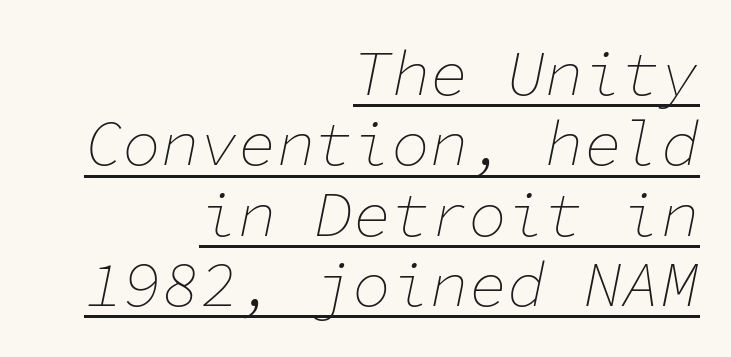
Q: Is the text bold? A: No.
Q: Is the text italic (slanted)? A: Yes, it leans right by about 11 degrees.
Q: Is the text underlined? A: Yes.
Q: How is the paragraph aligned? A: Right-aligned.
Q: Is the spacing between letters normal or unusually wide? A: Normal.
Q: Is the spacing between lines tight, normal or loose? A: Tight.
Q: Width (condensed, normal, or wide)? A: Normal.
Q: Stroke contrast? A: Low.
Q: x-height? A: Medium.
Q: Monospaced? A: Yes.
